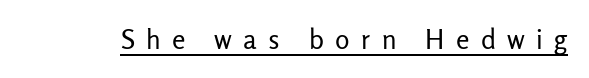
The image shows 27 px text type, upright; set unusually wide letter spacing (+0.42 em), underlined.
